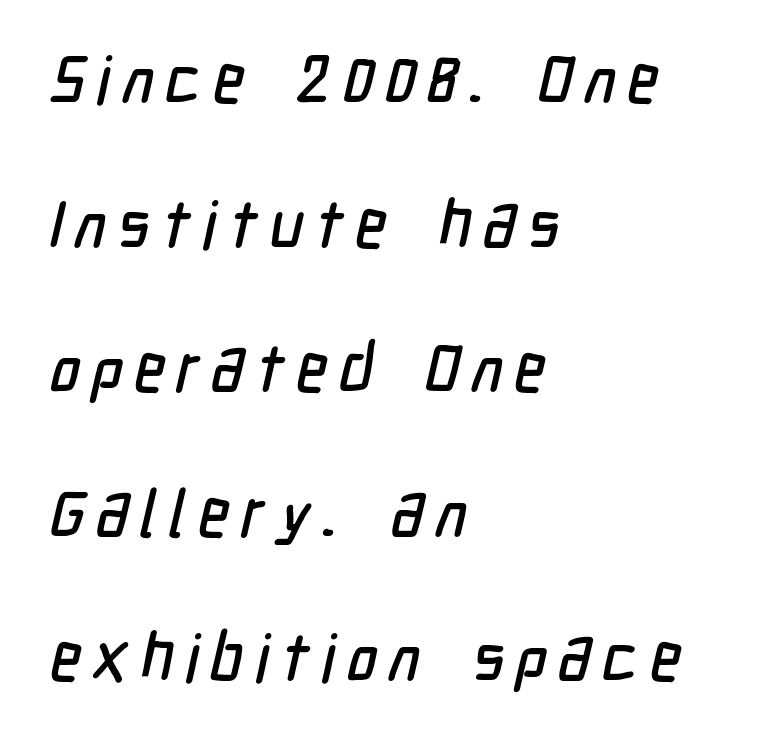
The paragraph shown leans on its left margin. A typesetter would call this leading open, well beyond the default. Spacing verdict: proportional, widths tailored to each character. To sum up the face: it is a sans, with no serifs. The string is rendered with underlining switched off.
